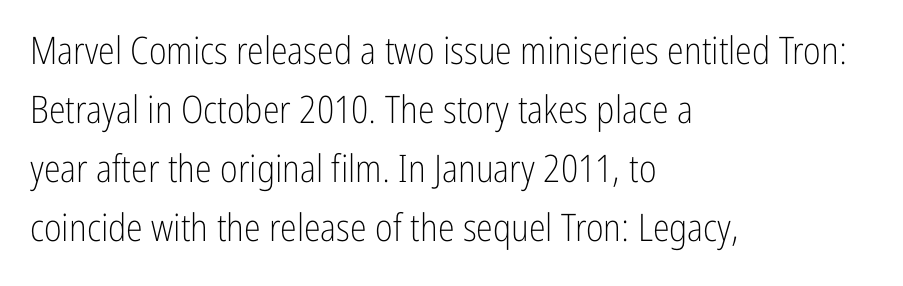
Q: Is the text bold? A: No.
Q: Is the text italic (slanted)? A: No, it is upright.
Q: Is the typeface a serif or a sans-serif typeface? A: Sans-serif.
Q: Is the text underlined? A: No.
Q: How is the paragraph aligned? A: Left-aligned.
Q: Is the spacing between letters normal or unusually wide? A: Normal.
Q: Is the spacing between lines tight, normal or loose? A: Normal.
Q: Width (condensed, normal, or wide)? A: Condensed.
Q: Stroke contrast? A: Low.
Q: x-height? A: Medium.
Q: Monospaced? A: No.
